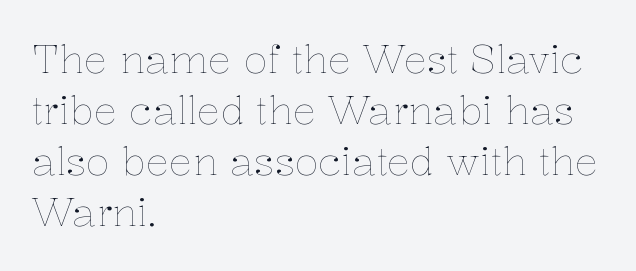
Q: Is the text bold? A: No.
Q: Is the text italic (slanted)? A: No, it is upright.
Q: Is the text underlined? A: No.
Q: How is the paragraph aligned? A: Left-aligned.
Q: Is the spacing between letters normal or unusually wide? A: Normal.
Q: Is the spacing between lines tight, normal or loose? A: Normal.
Q: Width (condensed, normal, or wide)? A: Normal.
Q: Stroke contrast? A: Low.
Q: x-height? A: Medium.
Q: Monospaced? A: No.
